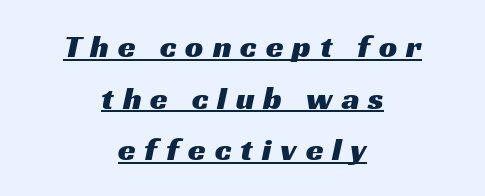
The tracking reads as deliberately expanded to a designer's eye. The passage shown is typed in a proportional face where columns would drift. The passage shown is typeset with a sans-serif family. The rendering uses a moderate line-height, typical for paragraphs.
